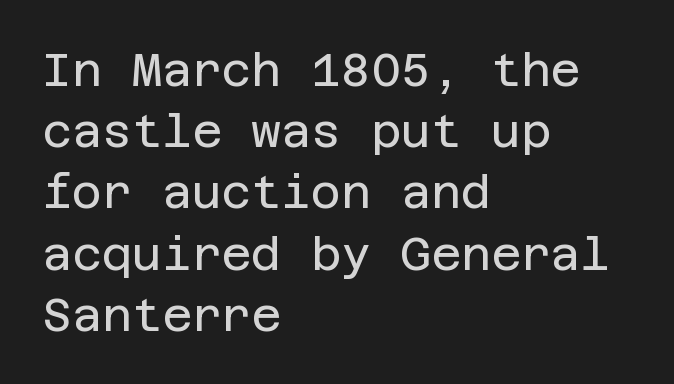
Q: Is the text bold? A: No.
Q: Is the text italic (slanted)? A: No, it is upright.
Q: Is the typeface a serif or a sans-serif typeface? A: Sans-serif.
Q: Is the text underlined? A: No.
Q: How is the paragraph aligned? A: Left-aligned.
Q: Is the spacing between letters normal or unusually wide? A: Normal.
Q: Is the spacing between lines tight, normal or loose? A: Normal.
Q: Width (condensed, normal, or wide)? A: Normal.
Q: Stroke contrast? A: Low.
Q: x-height? A: Large.
